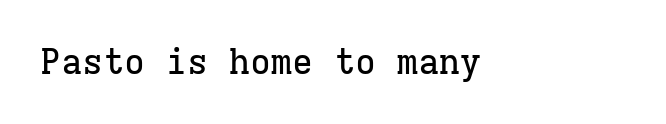
{"serif": "yes", "italic": "no", "width": "normal", "stroke_contrast": "low", "x_height": "medium", "monospaced": "yes", "underline": "no", "letter_spacing": "normal", "letter_spacing_em": 0.0, "glyph_px": 35}
